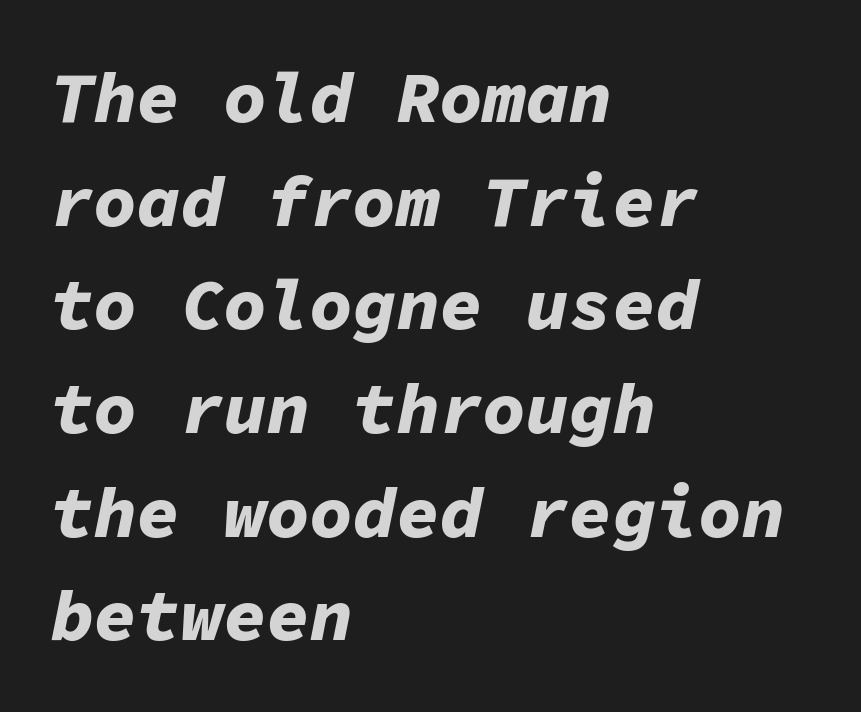
The image shows 72 px bold type, italic (leaning right), monospaced; set left-aligned, normal line spacing (1.44x), normal letter spacing, not underlined; low stroke contrast and a medium x-height.
